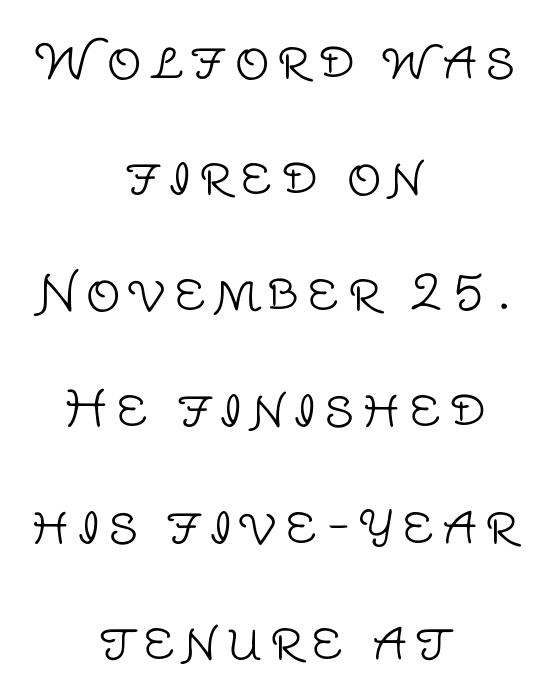
{"serif": "no", "bold": "no", "weight": "light", "width": "normal", "stroke_contrast": "low", "x_height": "large", "monospaced": "no", "underline": "no", "align": "center", "line_spacing": "loose", "line_spacing_ratio": 2.37, "glyph_px": 49}
